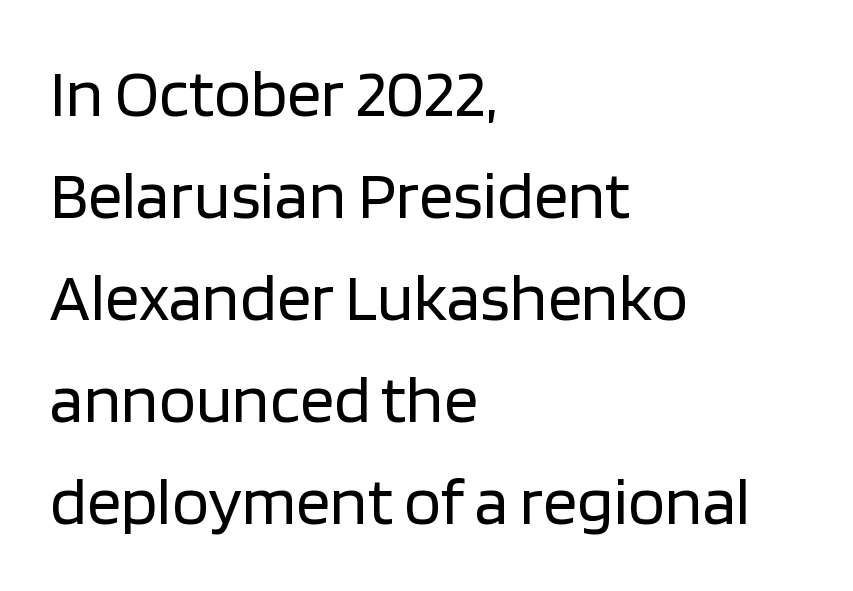
The image shows 68 px regular-weight sans-serif type, upright; set left-aligned, normal line spacing (1.5x), normal letter spacing, not underlined; low stroke contrast and a large x-height.
